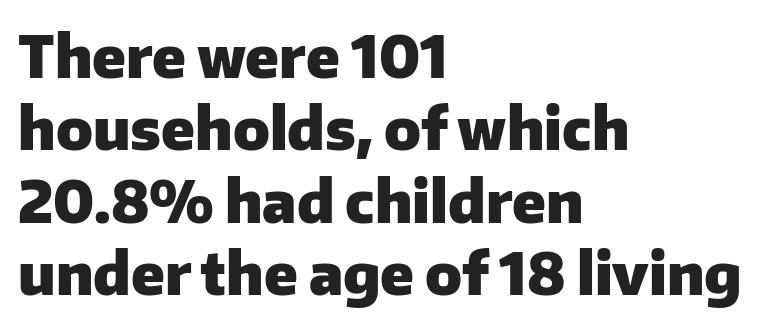
The lettering stays uniformly vertical, giving the passage a roman look. This sample has the flowing, uneven cadence of proportional lettering. This sample keeps an unexceptional amount of space between lines. This sample is left-justified, so line endings fall wherever the words run out. There is no visible air inserted between adjacent glyphs. This rendering features lettering with no underline.
